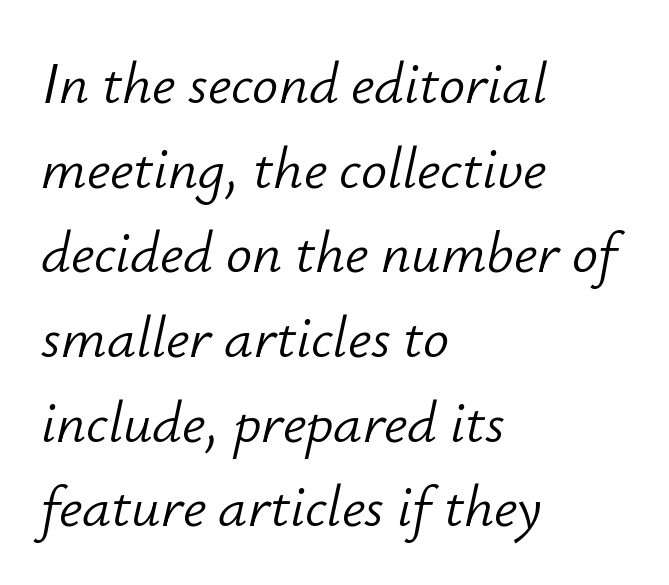
The image shows 58 px light type, italic (leaning right); set left-aligned, normal line spacing (1.46x), normal letter spacing, not underlined; low stroke contrast and a small x-height.
